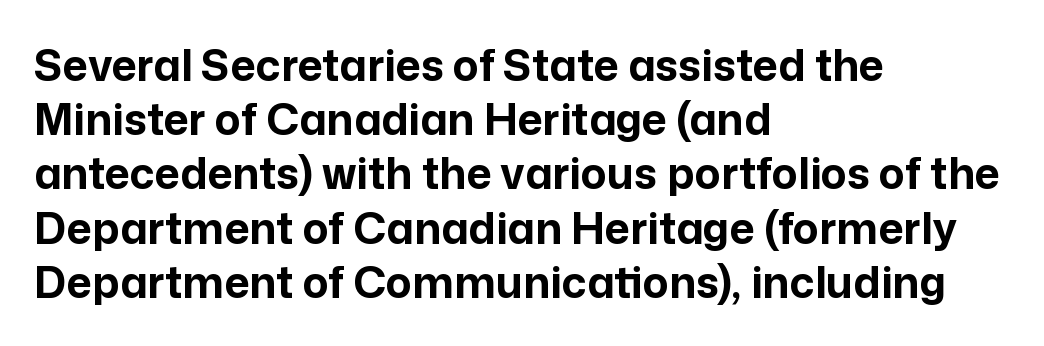
Q: Is the text bold? A: Yes.
Q: Is the text italic (slanted)? A: No, it is upright.
Q: Is the typeface a serif or a sans-serif typeface? A: Sans-serif.
Q: Is the text underlined? A: No.
Q: How is the paragraph aligned? A: Left-aligned.
Q: Is the spacing between letters normal or unusually wide? A: Normal.
Q: Is the spacing between lines tight, normal or loose? A: Normal.
Q: Width (condensed, normal, or wide)? A: Normal.
Q: Stroke contrast? A: Low.
Q: x-height? A: Medium.
Q: Monospaced? A: No.
